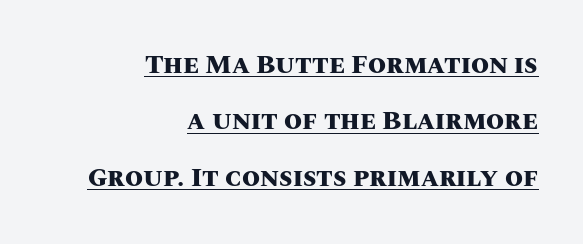
In CSS terms this would be text-align: right. Is there much room between lines? Yes — plenty of vertical air separates them. Underlining? Definitely there. It's the straight-up-and-down kind of type. Plenty of ink on the page — the face is bold. How are the letters spaced? Ordinarily, with no added tracking.
